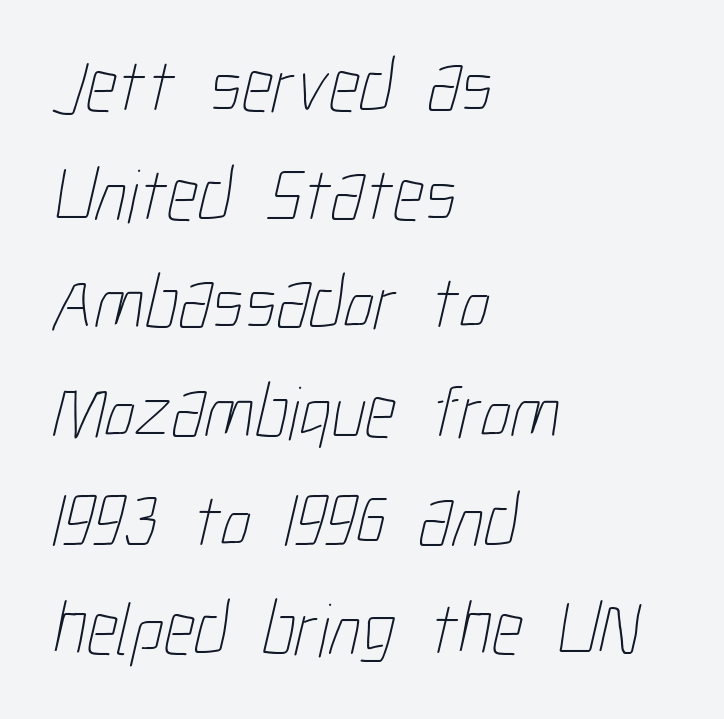
The image shows 76 px thin, condensed type; set left-aligned, normal line spacing (1.43x), normal letter spacing, not underlined; low stroke contrast and a medium x-height.
